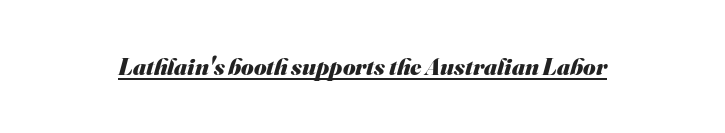
The image shows 24 px bold type; set normal letter spacing, underlined.
